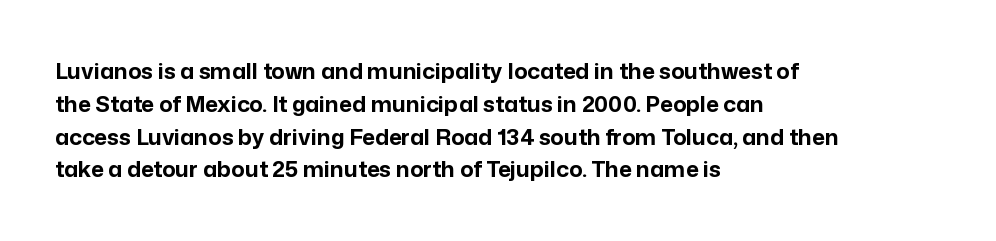
{"italic": "no", "bold": "yes", "underline": "no", "align": "left", "line_spacing": "normal", "line_spacing_ratio": 1.49, "letter_spacing": "normal", "letter_spacing_em": 0.0, "glyph_px": 22}
